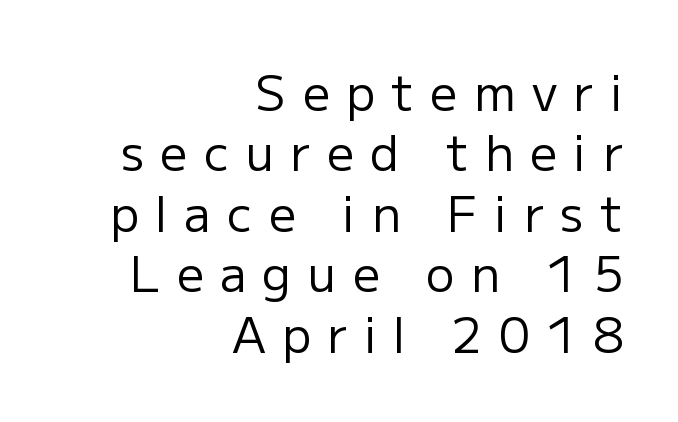
Q: Is the text bold? A: No.
Q: Is the text italic (slanted)? A: No, it is upright.
Q: Is the typeface a serif or a sans-serif typeface? A: Sans-serif.
Q: Is the text underlined? A: No.
Q: How is the paragraph aligned? A: Right-aligned.
Q: Is the spacing between letters normal or unusually wide? A: Unusually wide.
Q: Is the spacing between lines tight, normal or loose? A: Normal.
Q: Width (condensed, normal, or wide)? A: Normal.
Q: Stroke contrast? A: Low.
Q: x-height? A: Medium.
Q: Monospaced? A: No.
